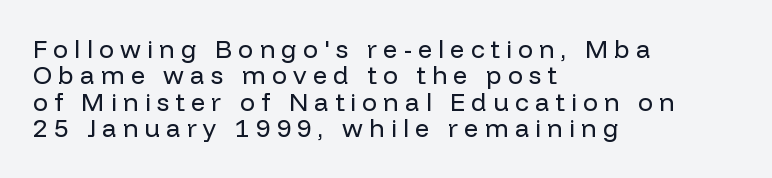
The image shows 25 px text type, upright; set left-aligned, tight line spacing (1.06x), unusually wide letter spacing (+0.25 em), not underlined.
